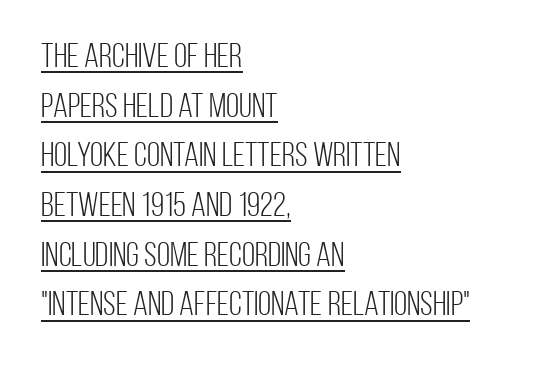
The image shows 34 px light, condensed sans-serif type, upright; set left-aligned, normal line spacing (1.46x), normal letter spacing, underlined; low stroke contrast and a large x-height.
